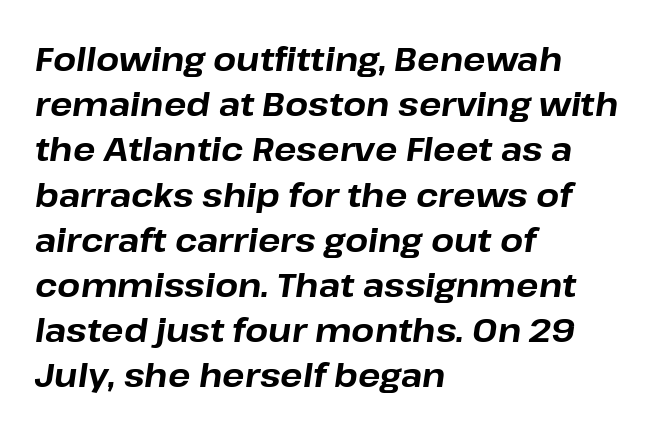
{"italic": "yes", "lean": "right", "slant_degrees": 8, "bold": "yes", "weight": "bold", "width": "normal", "stroke_contrast": "low", "x_height": "medium", "monospaced": "no", "underline": "no", "align": "left", "line_spacing": "normal", "line_spacing_ratio": 1.37, "letter_spacing": "normal", "letter_spacing_em": 0.0, "glyph_px": 33}
